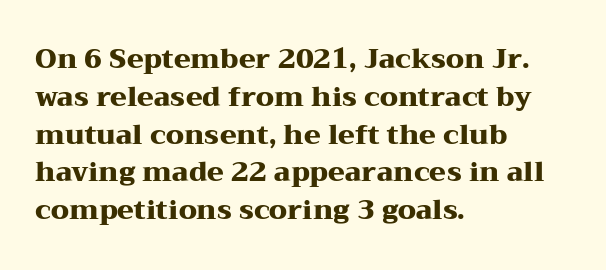
{"italic": "no", "bold": "yes", "underline": "no", "align": "left", "line_spacing": "normal", "line_spacing_ratio": 1.4, "letter_spacing": "normal", "letter_spacing_em": 0.0, "glyph_px": 27}
